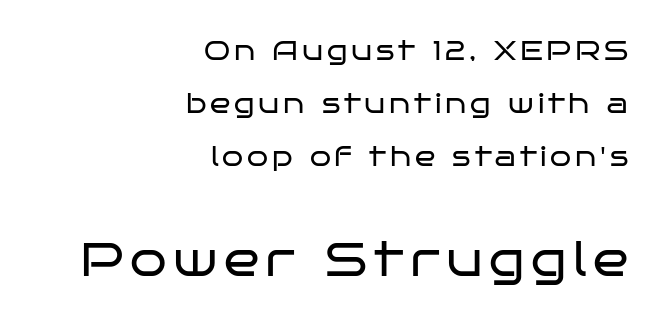
Each letter keeps its own natural width here, so spacing adapts to shape. Here the second block reads like a headline and the first like body copy. Summary of weight: not heavy and not bold. Teacher's note: observe the even right margin — that is flush-right alignment. Loosely led — the rows are spread out. The passage shown is not underscored anywhere.
